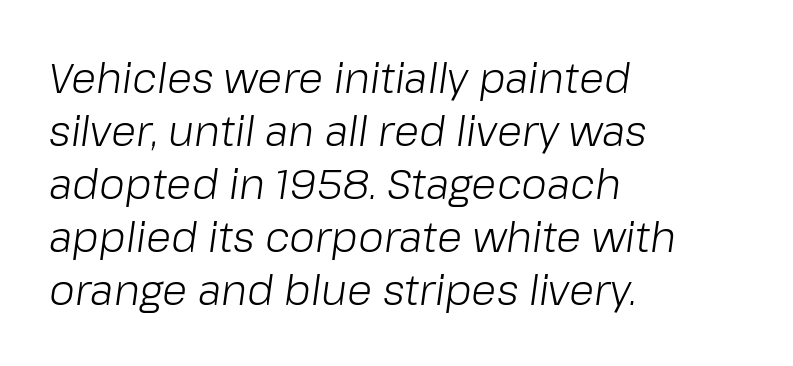
The image shows 41 px light type, italic (leaning right); set left-aligned, normal line spacing (1.29x), normal letter spacing, not underlined; low stroke contrast and a medium x-height.
